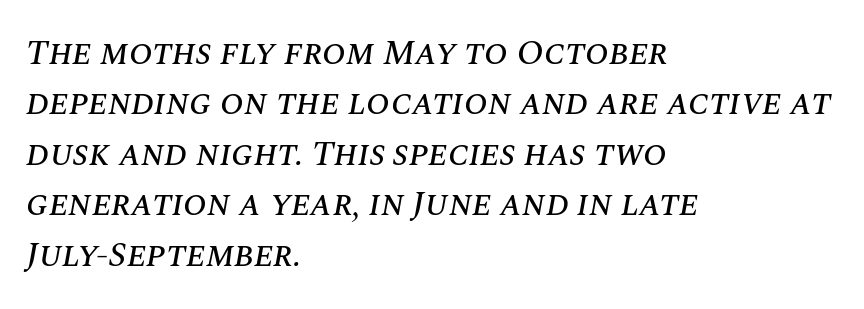
{"italic": "yes", "lean": "right", "slant_degrees": 10, "width": "normal", "stroke_contrast": "medium", "x_height": "large", "monospaced": "no", "underline": "no", "align": "left", "line_spacing": "normal", "line_spacing_ratio": 1.44, "letter_spacing": "normal", "letter_spacing_em": 0.0, "glyph_px": 35}
